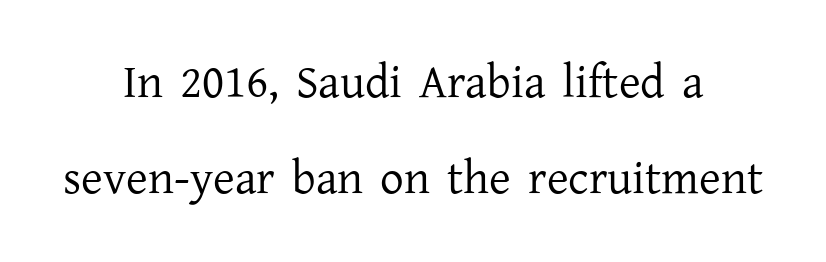
{"serif": "yes", "italic": "no", "bold": "no", "weight": "regular", "width": "normal", "stroke_contrast": "low", "x_height": "medium", "monospaced": "no", "underline": "no", "align": "center", "line_spacing": "loose", "line_spacing_ratio": 2.04, "letter_spacing": "normal", "letter_spacing_em": 0.0, "glyph_px": 47}
